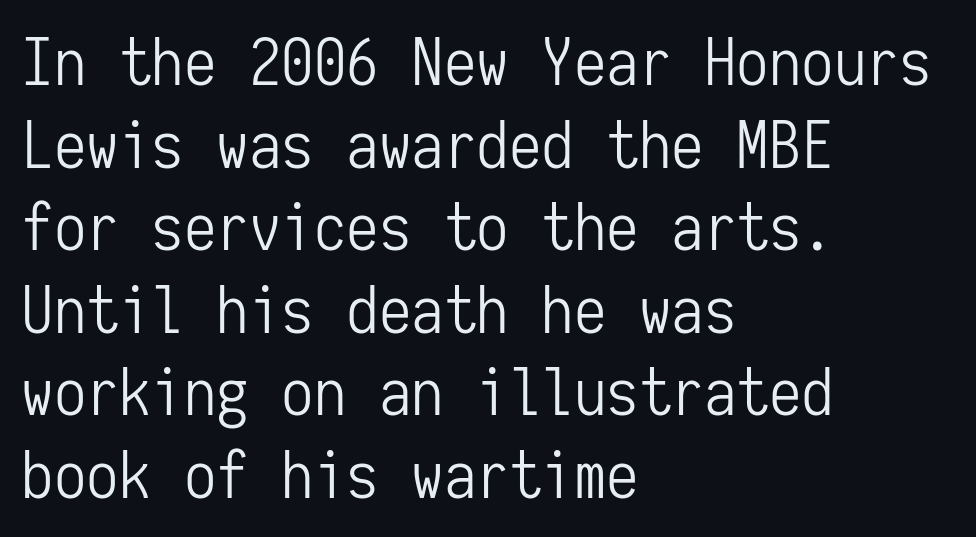
Q: Is the text bold? A: No.
Q: Is the text italic (slanted)? A: No, it is upright.
Q: Is the typeface a serif or a sans-serif typeface? A: Sans-serif.
Q: Is the text underlined? A: No.
Q: How is the paragraph aligned? A: Left-aligned.
Q: Is the spacing between letters normal or unusually wide? A: Normal.
Q: Is the spacing between lines tight, normal or loose? A: Normal.
Q: Width (condensed, normal, or wide)? A: Condensed.
Q: Stroke contrast? A: Low.
Q: x-height? A: Medium.
Q: Monospaced? A: Yes.
